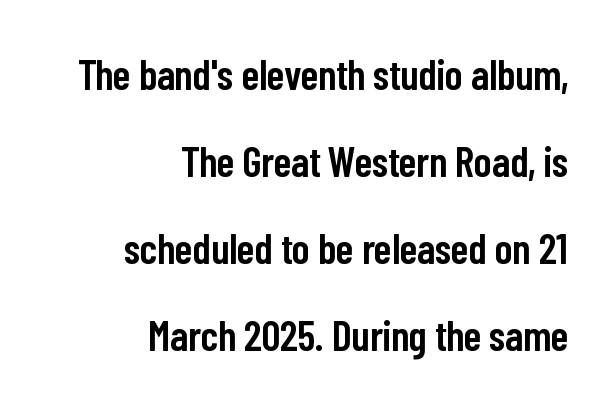
{"serif": "no", "italic": "no", "bold": "semi", "weight": "semibold", "width": "condensed", "stroke_contrast": "low", "x_height": "medium", "monospaced": "no", "underline": "no", "align": "right", "line_spacing": "loose", "line_spacing_ratio": 2.07, "letter_spacing": "normal", "letter_spacing_em": 0.0, "glyph_px": 42}
